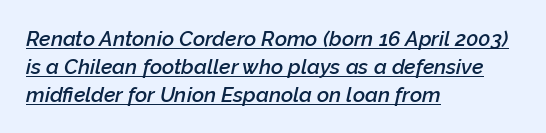
Q: Is the text bold? A: Semi-bold.
Q: Is the text italic (slanted)? A: Yes, it leans right by about 12 degrees.
Q: Is the text underlined? A: Yes.
Q: How is the paragraph aligned? A: Left-aligned.
Q: Is the spacing between letters normal or unusually wide? A: Normal.
Q: Is the spacing between lines tight, normal or loose? A: Normal.
